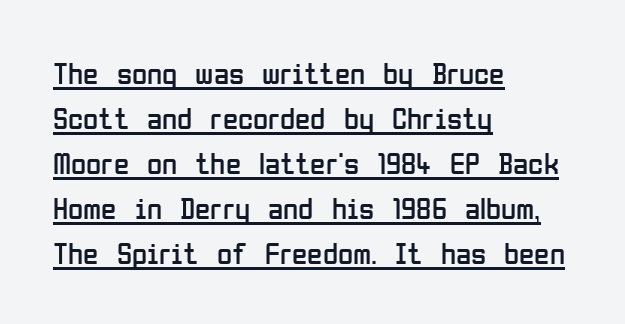
{"serif": "no", "italic": "no", "bold": "no", "weight": "regular", "width": "condensed", "stroke_contrast": "low", "x_height": "medium", "monospaced": "no", "underline": "yes", "align": "left", "line_spacing": "normal", "line_spacing_ratio": 1.45, "letter_spacing": "normal", "letter_spacing_em": 0.0, "glyph_px": 31}
